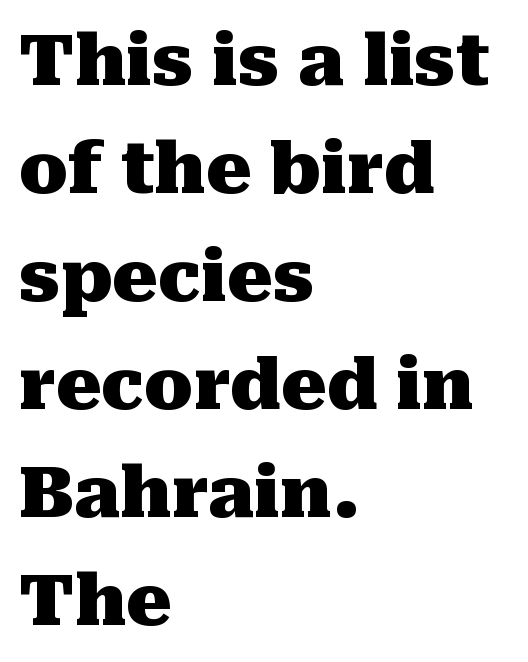
Q: Is the text bold? A: Yes.
Q: Is the text italic (slanted)? A: No, it is upright.
Q: Is the typeface a serif or a sans-serif typeface? A: Serif.
Q: Is the text underlined? A: No.
Q: How is the paragraph aligned? A: Left-aligned.
Q: Is the spacing between letters normal or unusually wide? A: Normal.
Q: Is the spacing between lines tight, normal or loose? A: Normal.
Q: Width (condensed, normal, or wide)? A: Normal.
Q: Stroke contrast? A: Medium.
Q: x-height? A: Medium.
Q: Monospaced? A: No.
